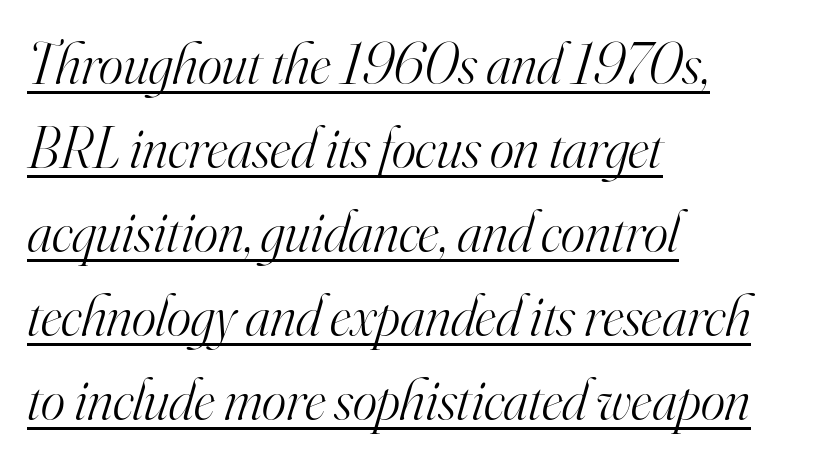
The image shows 58 px light serif type, italic (leaning right); set left-aligned, normal line spacing (1.45x), normal letter spacing, underlined; high stroke contrast and a small x-height.
